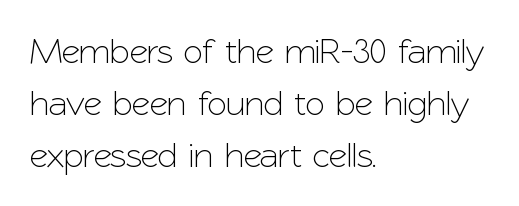
{"serif": "no", "italic": "no", "width": "normal", "stroke_contrast": "low", "x_height": "medium", "monospaced": "no", "underline": "no", "align": "left", "line_spacing": "normal", "line_spacing_ratio": 1.44, "letter_spacing": "normal", "letter_spacing_em": 0.0, "glyph_px": 36}
